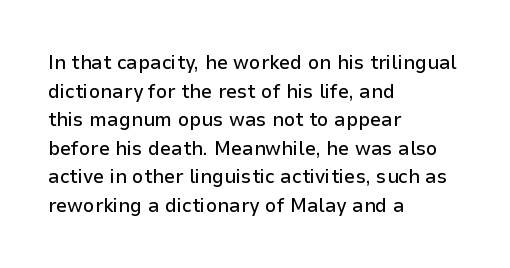
The image shows 20 px text type, upright; set left-aligned, normal line spacing (1.43x), normal letter spacing, not underlined.
